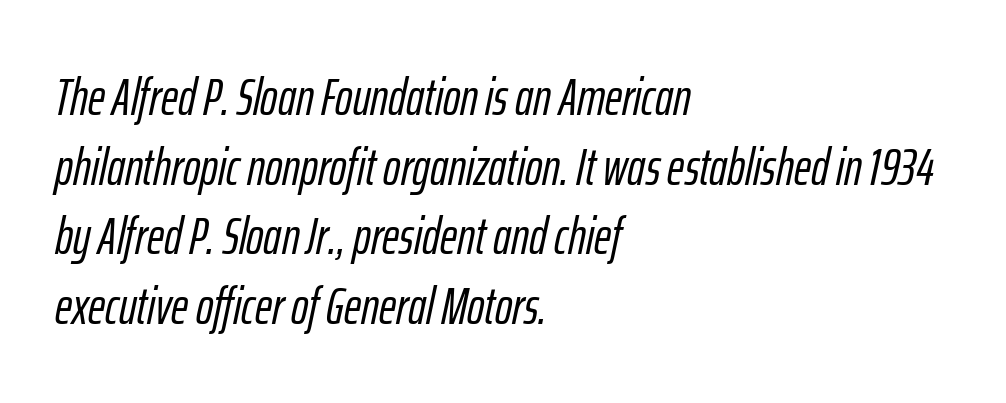
{"italic": "yes", "lean": "right", "slant_degrees": 12, "width": "condensed", "stroke_contrast": "low", "x_height": "medium", "monospaced": "no", "underline": "no", "align": "left", "line_spacing": "normal", "line_spacing_ratio": 1.34, "letter_spacing": "normal", "letter_spacing_em": 0.0, "glyph_px": 52}
